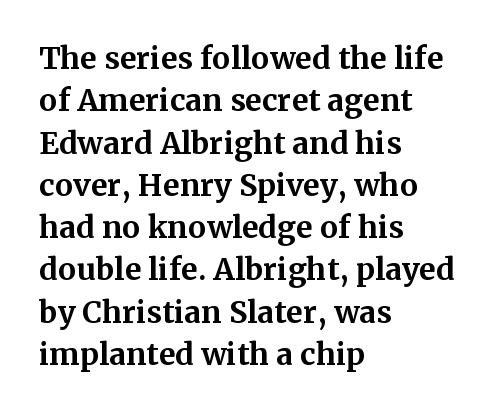
{"serif": "yes", "italic": "no", "bold": "yes", "weight": "bold", "width": "normal", "stroke_contrast": "medium", "x_height": "medium", "monospaced": "no", "underline": "no", "align": "left", "line_spacing": "normal", "line_spacing_ratio": 1.41, "letter_spacing": "normal", "letter_spacing_em": 0.0, "glyph_px": 30}
